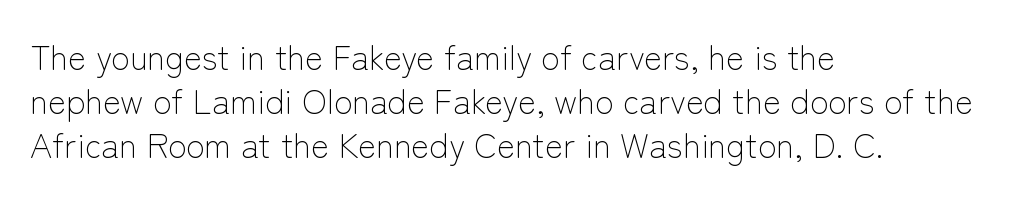
{"serif": "no", "italic": "no", "bold": "no", "weight": "light", "width": "normal", "stroke_contrast": "low", "x_height": "medium", "monospaced": "no", "underline": "no", "align": "left", "line_spacing": "normal", "line_spacing_ratio": 1.29, "letter_spacing": "normal", "letter_spacing_em": 0.0, "glyph_px": 34}
